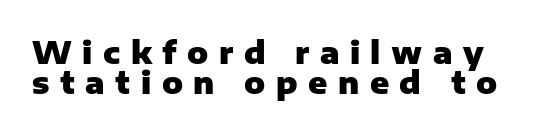
The image shows 31 px heavy sans-serif type, upright; set tight line spacing (0.96x), unusually wide letter spacing (+0.34 em), not underlined; low stroke contrast and a medium x-height.
